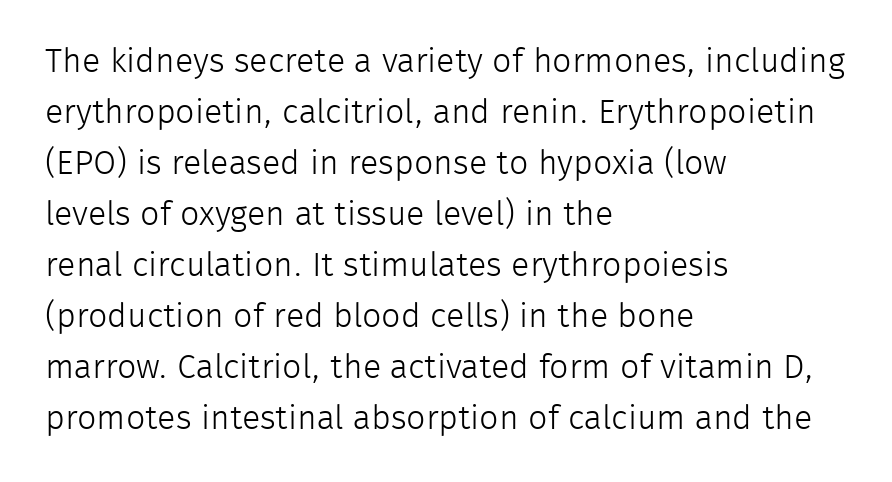
{"serif": "no", "italic": "no", "bold": "no", "weight": "light", "width": "normal", "stroke_contrast": "low", "x_height": "medium", "monospaced": "no", "underline": "no", "align": "left", "line_spacing": "normal", "line_spacing_ratio": 1.5, "letter_spacing": "normal", "letter_spacing_em": 0.0, "glyph_px": 34}
